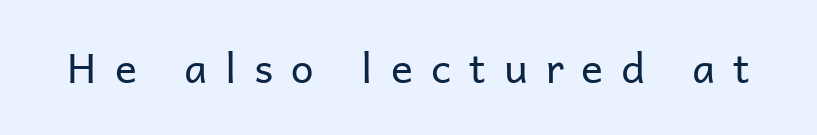
Q: Is the text bold? A: No.
Q: Is the text italic (slanted)? A: No, it is upright.
Q: Is the typeface a serif or a sans-serif typeface? A: Sans-serif.
Q: Is the text underlined? A: No.
Q: Is the spacing between letters normal or unusually wide? A: Unusually wide.
Q: Width (condensed, normal, or wide)? A: Normal.
Q: Stroke contrast? A: Low.
Q: x-height? A: Medium.
Q: Monospaced? A: No.
